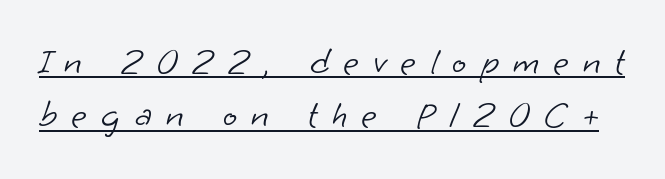
Does the leading feel generous? No, just average. You could not count columns in this text — the font is proportionally spaced. The letterforms stand isolated, each surrounded by extra space. The strokes are not fattened; the text isn't bold. Students, observe the line beneath the letters — that is underlining. Typographically, this falls in the sans-serif category.
